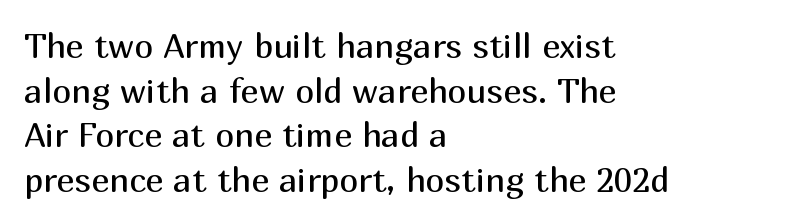
Q: Is the text bold? A: No.
Q: Is the text italic (slanted)? A: No, it is upright.
Q: Is the typeface a serif or a sans-serif typeface? A: Sans-serif.
Q: Is the text underlined? A: No.
Q: How is the paragraph aligned? A: Left-aligned.
Q: Is the spacing between letters normal or unusually wide? A: Normal.
Q: Is the spacing between lines tight, normal or loose? A: Normal.
Q: Width (condensed, normal, or wide)? A: Normal.
Q: Stroke contrast? A: Medium.
Q: x-height? A: Medium.
Q: Monospaced? A: No.
